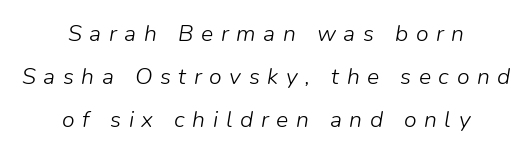
{"italic": "yes", "lean": "right", "slant_degrees": 9, "bold": "no", "underline": "no", "align": "center", "line_spacing_ratio": 1.86, "letter_spacing": "wide", "letter_spacing_em": 0.33, "glyph_px": 23}
